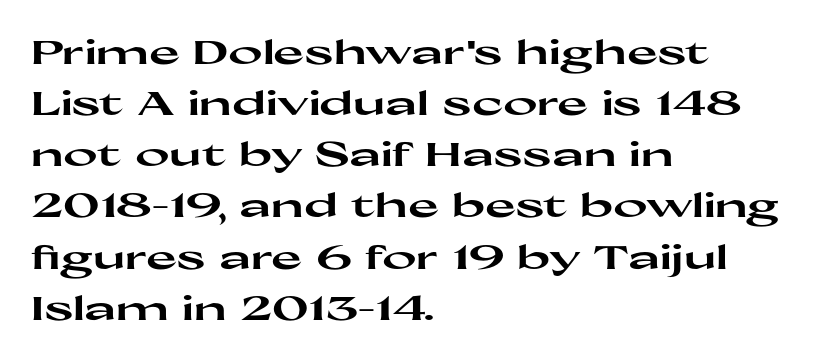
{"serif": "no", "italic": "no", "bold": "yes", "weight": "heavy", "width": "wide", "stroke_contrast": "high", "x_height": "medium", "monospaced": "no", "underline": "no", "align": "left", "line_spacing": "normal", "line_spacing_ratio": 1.55, "letter_spacing": "normal", "letter_spacing_em": 0.0, "glyph_px": 33}
